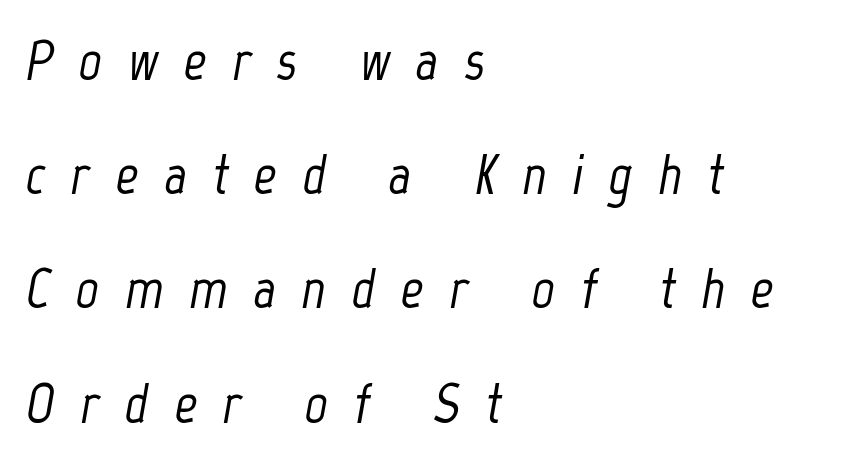
The image shows 56 px condensed type, italic (leaning right); set left-aligned, loose line spacing (2.04x), unusually wide letter spacing (+0.46 em), not underlined; low stroke contrast and a medium x-height.
